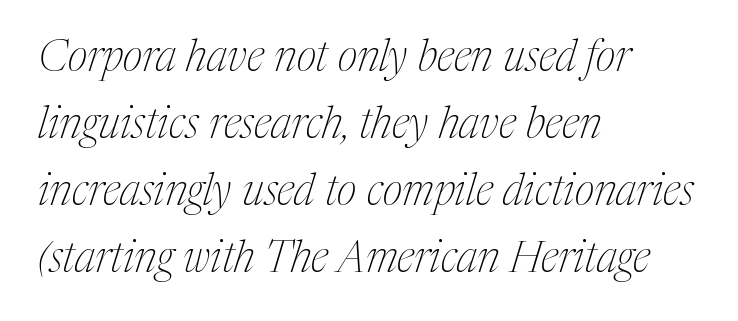
The image shows 43 px thin, condensed serif type, italic (leaning right); set left-aligned, normal line spacing (1.56x), normal letter spacing, not underlined; medium stroke contrast and a medium x-height.
